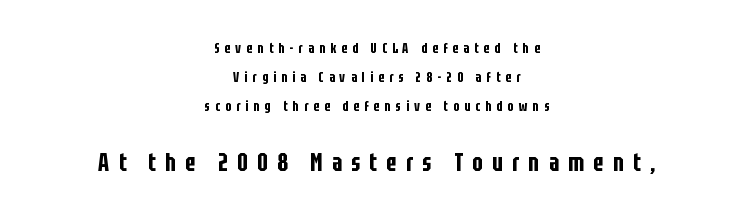
The image shows 25 px text type, upright; set centered, loose line spacing (2.08x), unusually wide letter spacing (+0.37 em), not underlined; the second (bottom) block is 1.79x larger.
